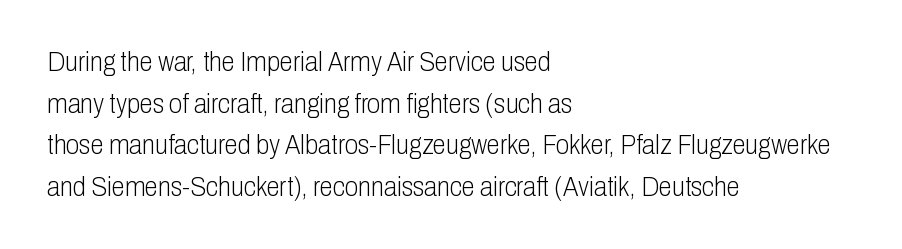
This sample uses an upright cut, with every glyph sitting square on the baseline. Lines of text with bare space underneath. The setting favours the left margin, as ordinary paragraphs usually do. Leading: standard. The typesetting does not lean heavy: it is not bold. You could call the tracking neutral — neither tight nor loose.
